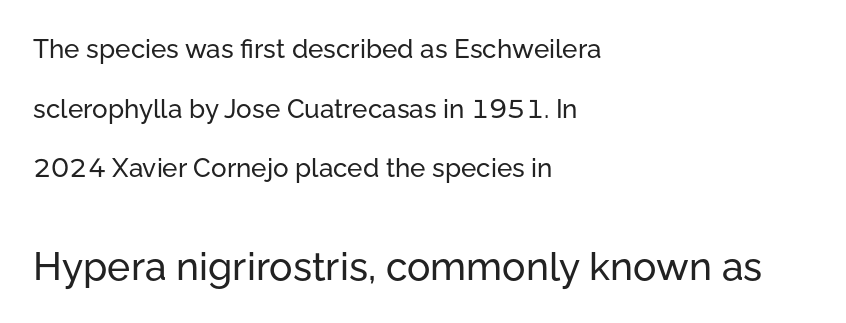
The image shows 39 px sans-serif type, upright; set left-aligned, loose line spacing (2.29x), normal letter spacing, not underlined; the second (bottom) block is 1.5x larger; low stroke contrast and a medium x-height.
